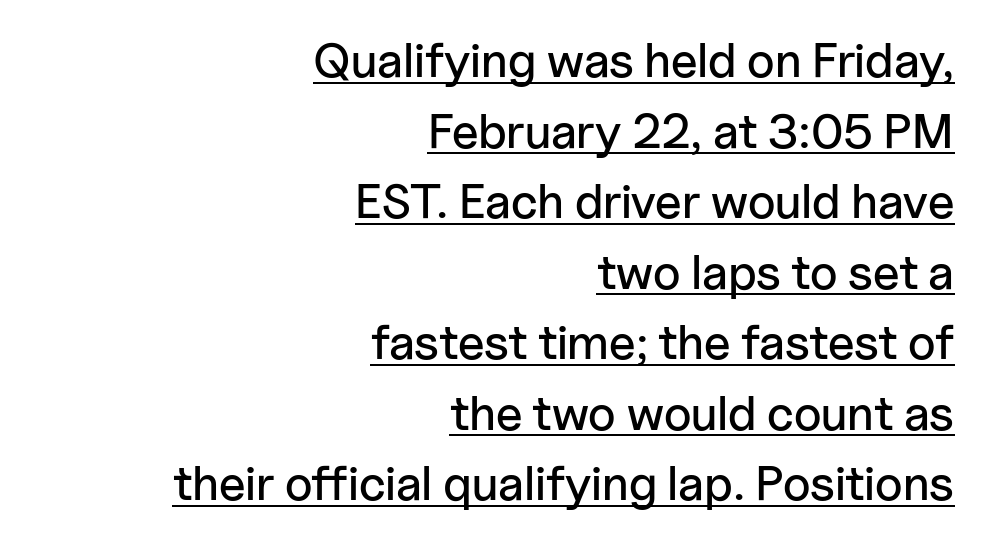
Regarding serifs, this sample does without them. Each line ends at the same right margin while the left side varies. If you drew a line through each stem, it would be perfectly vertical. You could not count columns in this text — the font is proportionally spaced.
